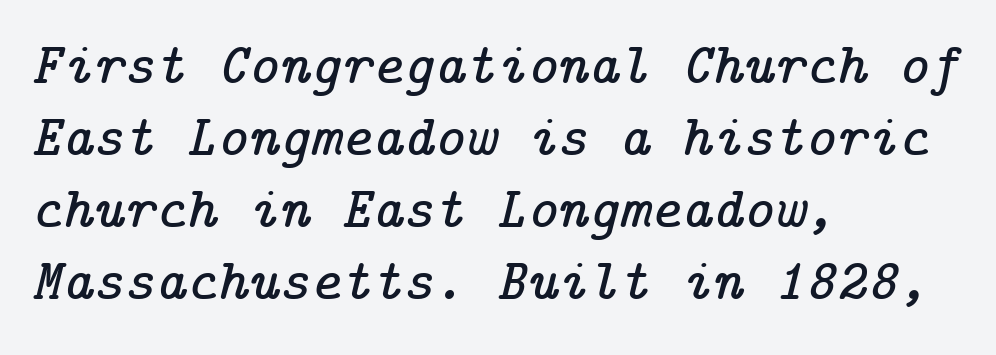
{"serif": "yes", "italic": "yes", "lean": "right", "slant_degrees": 14, "width": "normal", "stroke_contrast": "low", "x_height": "medium", "underline": "no", "align": "left", "line_spacing_ratio": 1.22, "letter_spacing": "normal", "letter_spacing_em": 0.0, "glyph_px": 59}
